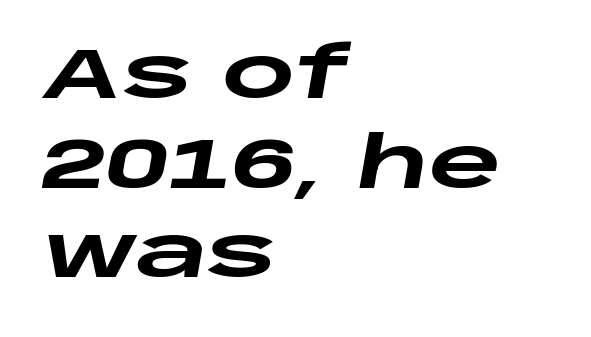
{"italic": "yes", "lean": "right", "slant_degrees": 10, "bold": "yes", "weight": "heavy", "width": "wide", "stroke_contrast": "low", "x_height": "large", "monospaced": "no", "underline": "no", "align": "left", "line_spacing": "normal", "line_spacing_ratio": 1.28, "letter_spacing": "normal", "letter_spacing_em": 0.0, "glyph_px": 70}
